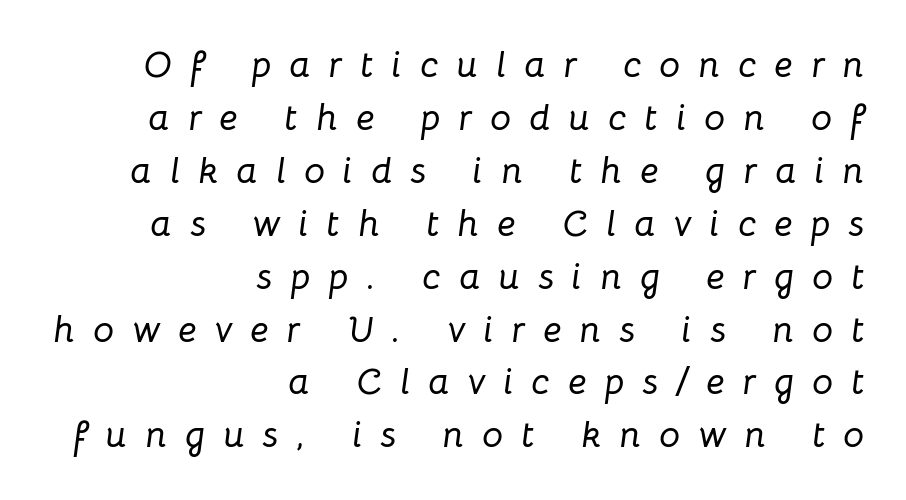
The image shows 37 px text type, italic (leaning right); set right-aligned, normal line spacing (1.43x), unusually wide letter spacing (+0.49 em), not underlined; low stroke contrast and a medium x-height.
